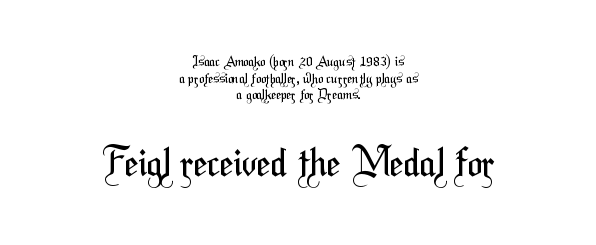
Q: Is the text bold? A: No.
Q: Is the typeface a serif or a sans-serif typeface? A: Sans-serif.
Q: Is the text underlined? A: No.
Q: How is the paragraph aligned? A: Centered.
Q: Is the spacing between letters normal or unusually wide? A: Normal.
Q: Which block of text is set in a larger size, the first (top) or the second (bottom)? A: The second (bottom) one.
Q: Width (condensed, normal, or wide)? A: Condensed.
Q: Stroke contrast? A: Medium.
Q: x-height? A: Medium.
Q: Monospaced? A: No.
